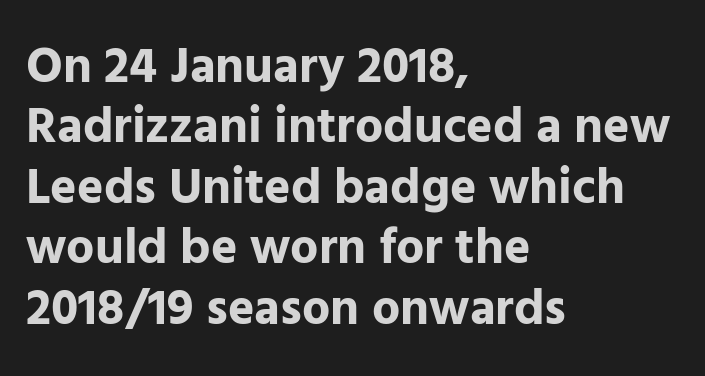
Q: Is the text bold? A: Yes.
Q: Is the text italic (slanted)? A: No, it is upright.
Q: Is the typeface a serif or a sans-serif typeface? A: Sans-serif.
Q: Is the text underlined? A: No.
Q: How is the paragraph aligned? A: Left-aligned.
Q: Is the spacing between letters normal or unusually wide? A: Normal.
Q: Width (condensed, normal, or wide)? A: Normal.
Q: Stroke contrast? A: Low.
Q: x-height? A: Medium.
Q: Monospaced? A: No.
